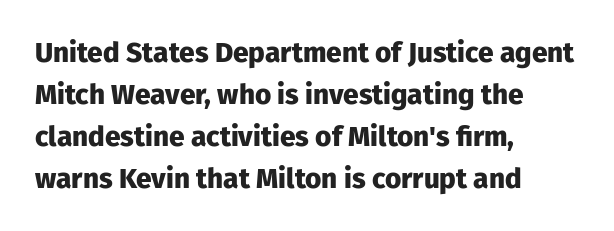
Normally led — the rows are evenly, conventionally spaced. A roman cut, with each character standing at attention. Each word holds together tightly as a unit, with standard inter-letter gaps. Unlike a traditional serif, this face leaves its strokes unadorned.
